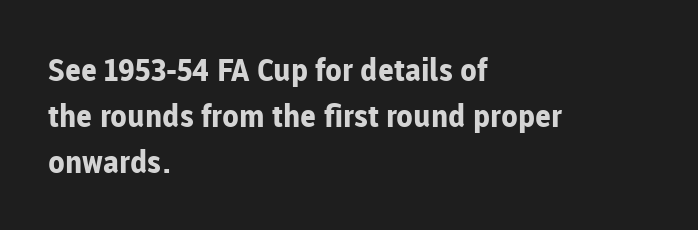
{"serif": "no", "italic": "no", "bold": "yes", "weight": "bold", "width": "normal", "stroke_contrast": "low", "x_height": "medium", "monospaced": "no", "underline": "no", "align": "left", "line_spacing": "normal", "line_spacing_ratio": 1.48, "letter_spacing": "normal", "letter_spacing_em": 0.0, "glyph_px": 31}
